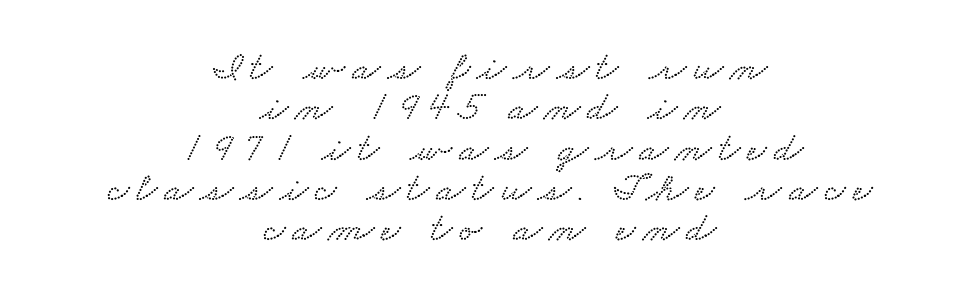
Quick note: interline space is minimal. Descenders are the only things crossing below the line. Looks like regular typesetting: each glyph gets only the width it needs. The compositor balanced each line on the midline.
